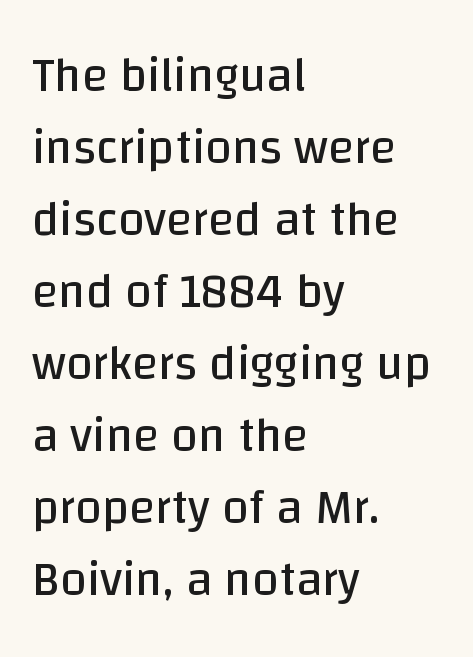
The image shows 48 px regular-weight sans-serif type, upright; set left-aligned, normal line spacing (1.5x), normal letter spacing, not underlined; low stroke contrast and a large x-height.
